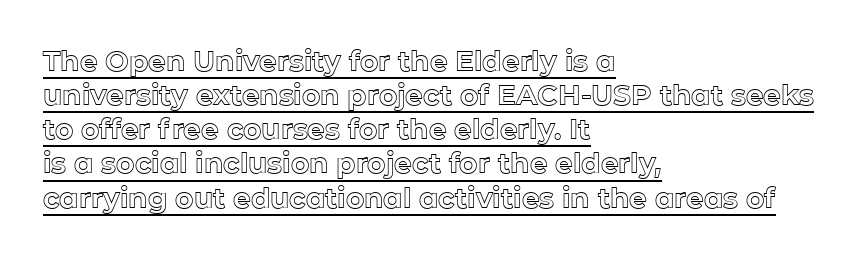
The image shows 28 px text type, upright; set left-aligned, line spacing 1.22x, normal letter spacing, underlined; a medium x-height.
